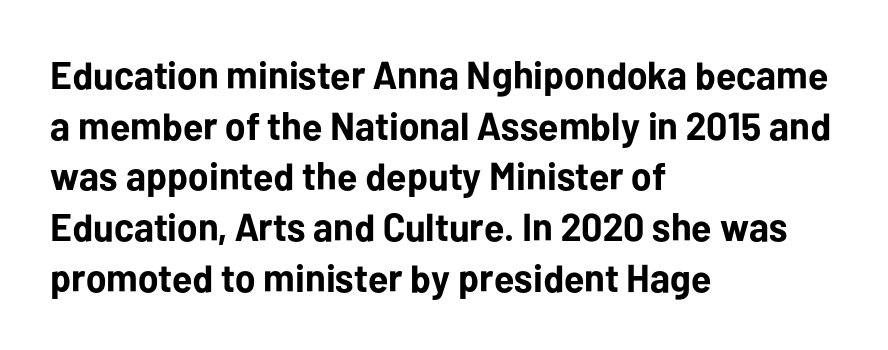
The image shows 39 px bold sans-serif type, upright; set left-aligned, normal line spacing (1.3x), normal letter spacing, not underlined; low stroke contrast and a medium x-height.
